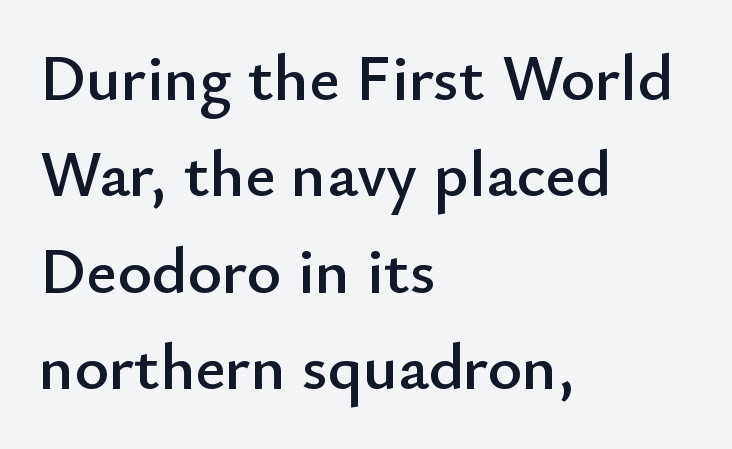
{"serif": "no", "italic": "no", "width": "normal", "stroke_contrast": "low", "x_height": "small", "monospaced": "no", "underline": "no", "align": "left", "line_spacing": "normal", "line_spacing_ratio": 1.46, "letter_spacing": "normal", "letter_spacing_em": 0.0, "glyph_px": 66}
